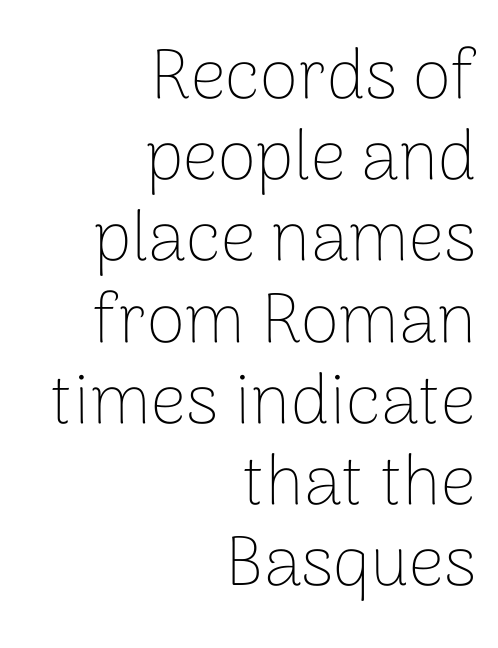
Each row of text sits above clean, open space. These lines were composed using upright roman letters. Between one letter and the next there's only the usual sliver of space. Vertical stems look standard width or narrower in stroke. Note the varied advance widths — an 'i' is clearly narrower than an 'm'.
